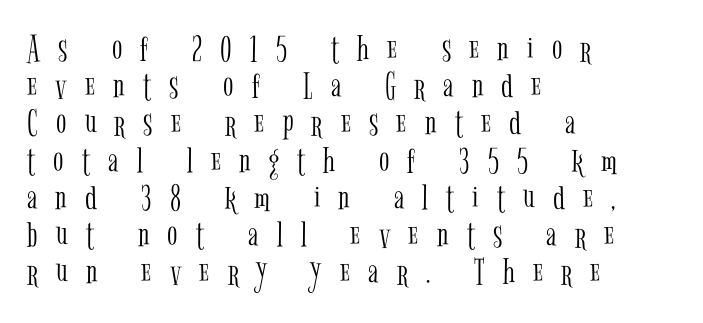
Do the letters lean? They stand straight. Students, observe: this is what under-led, compact text looks like. I'd call this a serif setting — the letters wear small feet. A typesetter would call this proportional, since set widths differ per character. No chunkiness to these letters — they're not bold. Short note: letters widely spaced.
